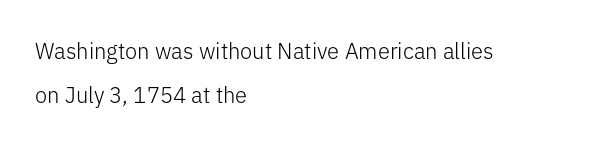
Q: Is the text bold? A: No.
Q: Is the text italic (slanted)? A: No, it is upright.
Q: Is the text underlined? A: No.
Q: How is the paragraph aligned? A: Left-aligned.
Q: Is the spacing between letters normal or unusually wide? A: Normal.
Q: Is the spacing between lines tight, normal or loose? A: Loose.
